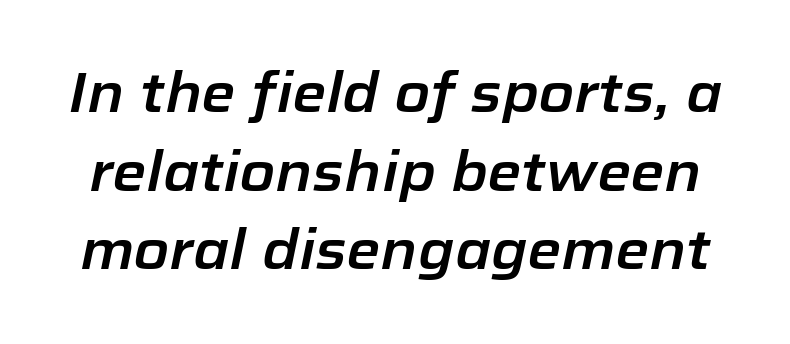
Q: Is the text italic (slanted)? A: Yes, it leans right by about 12 degrees.
Q: Is the text underlined? A: No.
Q: Is the spacing between letters normal or unusually wide? A: Normal.
Q: Is the spacing between lines tight, normal or loose? A: Normal.
Q: Width (condensed, normal, or wide)? A: Normal.
Q: Stroke contrast? A: Low.
Q: x-height? A: Medium.
Q: Monospaced? A: No.
